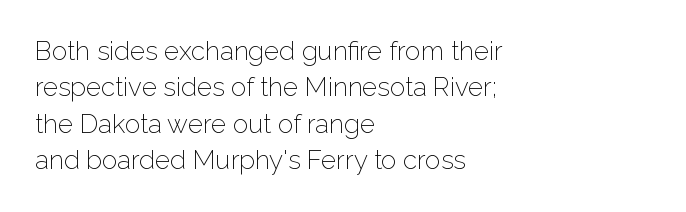
The image shows 26 px text type, upright; set left-aligned, normal line spacing (1.4x), normal letter spacing, not underlined.
